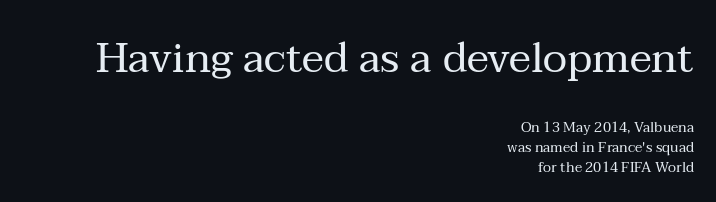
Q: Is the text bold? A: No.
Q: Is the text italic (slanted)? A: No, it is upright.
Q: Is the typeface a serif or a sans-serif typeface? A: Serif.
Q: Is the text underlined? A: No.
Q: How is the paragraph aligned? A: Right-aligned.
Q: Is the spacing between letters normal or unusually wide? A: Normal.
Q: Is the spacing between lines tight, normal or loose? A: Normal.
Q: Which block of text is set in a larger size, the first (top) or the second (bottom)? A: The first (top) one.
Q: Width (condensed, normal, or wide)? A: Normal.
Q: Stroke contrast? A: Medium.
Q: x-height? A: Medium.
Q: Monospaced? A: No.
